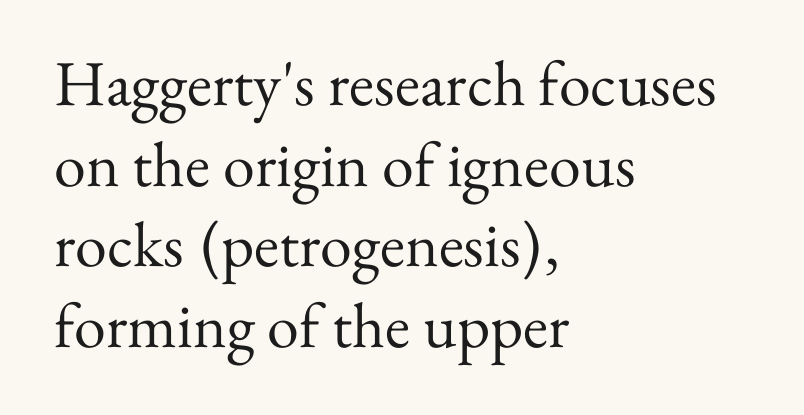
Rendered with straight, roman letterforms. The space directly below the letters is spotless. Spacing verdict: proportional, widths tailored to each character. These lines stack with their left ends in a neat column. The letterforms sit at book weight or below.
